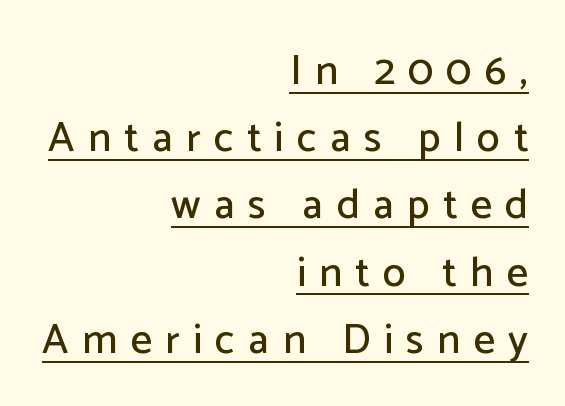
{"serif": "no", "italic": "no", "width": "normal", "stroke_contrast": "low", "x_height": "medium", "monospaced": "no", "underline": "yes", "align": "right", "line_spacing": "normal", "line_spacing_ratio": 1.6, "letter_spacing": "wide", "letter_spacing_em": 0.32, "glyph_px": 42}
